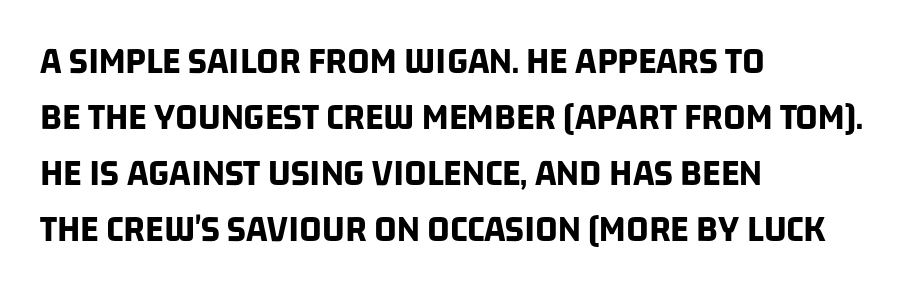
{"serif": "no", "bold": "yes", "weight": "bold", "width": "condensed", "stroke_contrast": "low", "x_height": "large", "monospaced": "no", "underline": "no", "align": "left", "line_spacing": "normal", "line_spacing_ratio": 1.44, "letter_spacing": "normal", "letter_spacing_em": 0.0, "glyph_px": 39}
